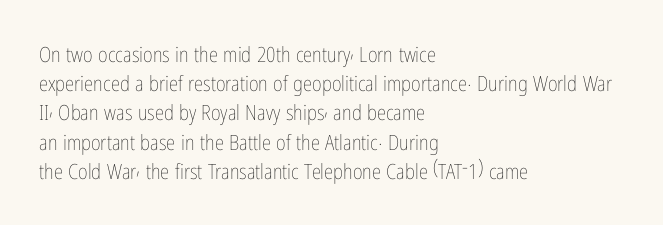
Tracking here is standard; glyphs follow each other at the usual distance. Heft: none added — not bold. These lines are set flush left with a ragged right edge. The letters stand straight up with perfectly vertical stems. Has an underline been added? It has not.
